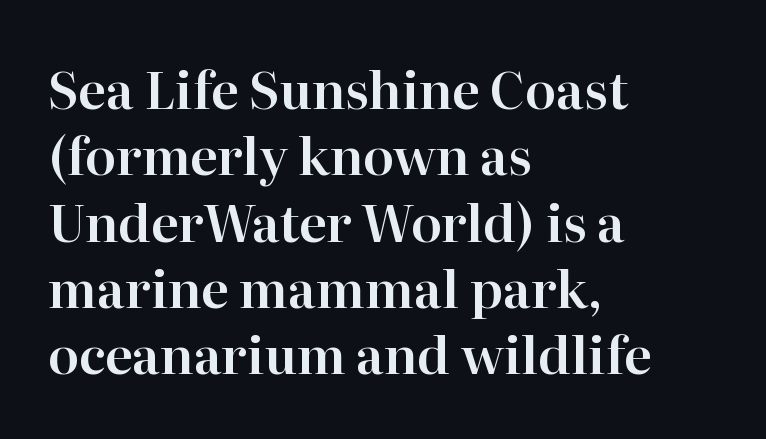
Nobody drew a line under any word here. Note the varied advance widths — an 'i' is clearly narrower than an 'm'. The face used here is seriffed, in the tradition of book romans. Normally led — the rows are evenly, conventionally spaced. These lines were composed using upright roman letters.
